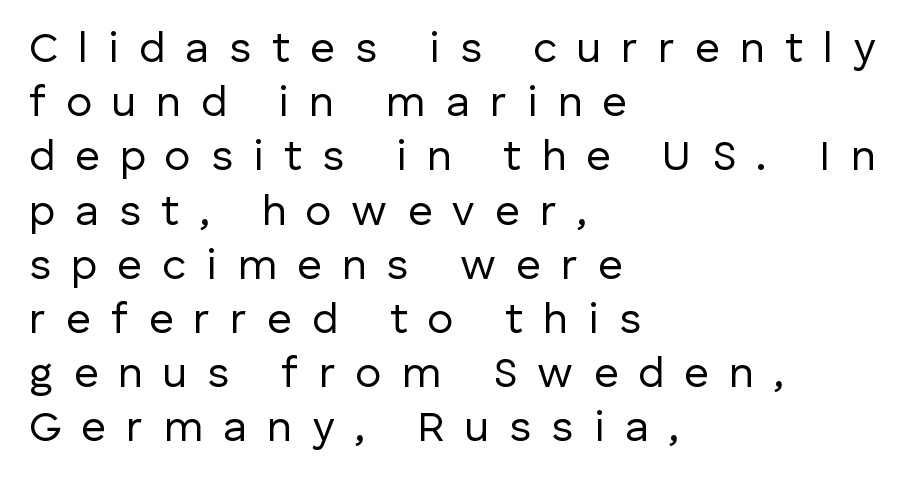
Q: Is the text bold? A: No.
Q: Is the text italic (slanted)? A: No, it is upright.
Q: Is the typeface a serif or a sans-serif typeface? A: Sans-serif.
Q: Is the text underlined? A: No.
Q: How is the paragraph aligned? A: Left-aligned.
Q: Is the spacing between letters normal or unusually wide? A: Unusually wide.
Q: Is the spacing between lines tight, normal or loose? A: Normal.
Q: Width (condensed, normal, or wide)? A: Normal.
Q: Stroke contrast? A: Low.
Q: x-height? A: Medium.
Q: Monospaced? A: No.
